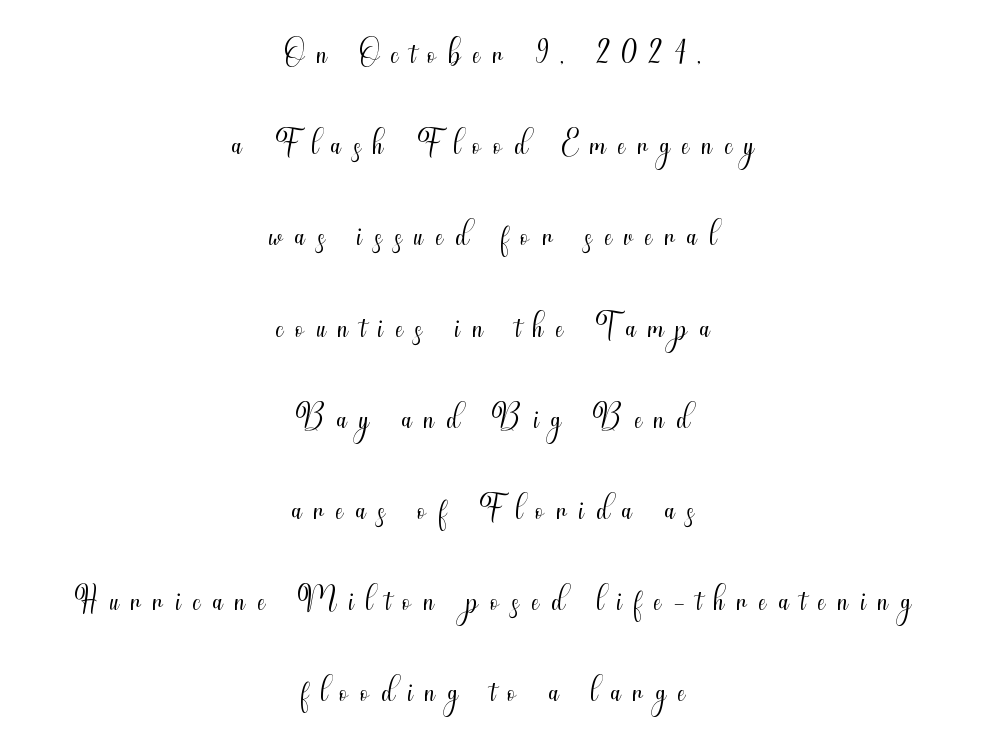
{"serif": "no", "bold": "no", "weight": "light", "width": "condensed", "stroke_contrast": "medium", "x_height": "small", "monospaced": "no", "underline": "no", "align": "center", "line_spacing": "loose", "line_spacing_ratio": 1.9, "letter_spacing": "wide", "letter_spacing_em": 0.26, "glyph_px": 48}
